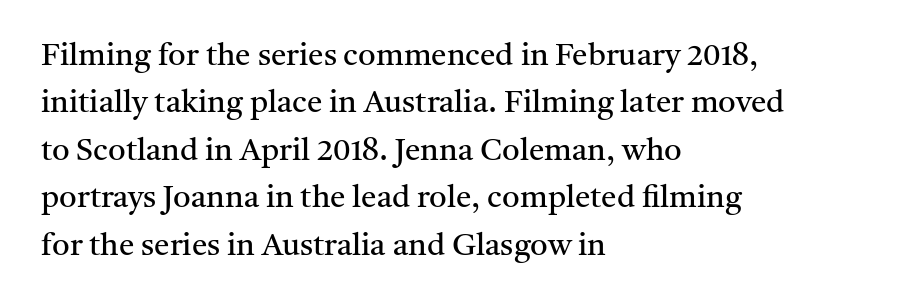
The image shows 31 px regular-weight serif type, upright; set left-aligned, normal line spacing (1.53x), normal letter spacing, not underlined; medium stroke contrast and a medium x-height.
